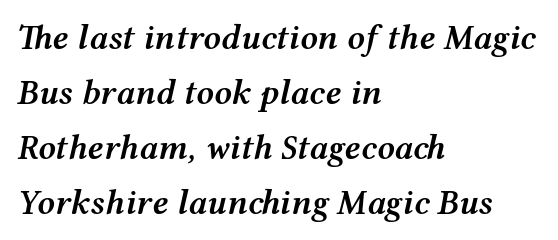
The image shows 35 px semibold, wide type, italic (leaning right); set left-aligned, normal line spacing (1.57x), normal letter spacing, not underlined; medium stroke contrast and a medium x-height.
